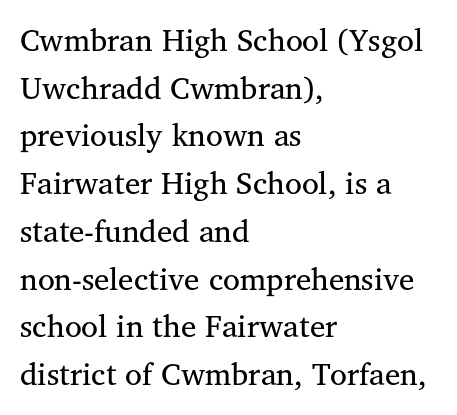
The horizontal fit of the characters is conventional and even. The rendering anchors every line to the left-hand side. Proportional: the letters do not fall into vertical columns. Only glyphs here, with clear space below each row. Is there much room between lines? A standard amount, neither cramped nor airy. If you drew a line through each stem, it would be perfectly vertical.
